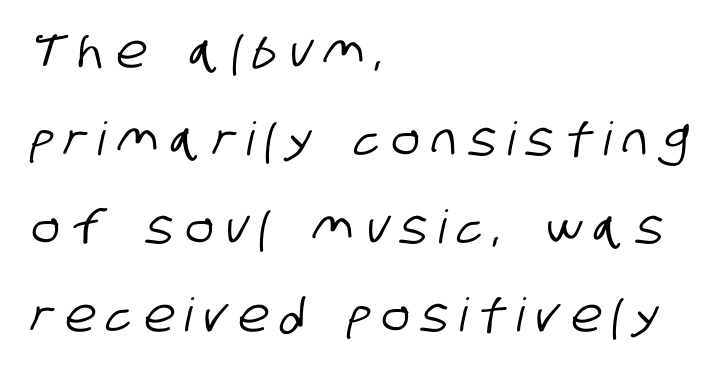
The image shows 46 px condensed sans-serif type; set left-aligned, loose line spacing (1.91x), unusually wide letter spacing (+0.27 em), not underlined; low stroke contrast and a large x-height.
